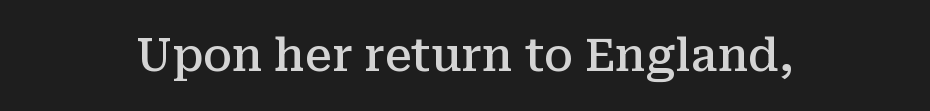
The image shows 45 px semibold serif type, upright; set normal letter spacing, not underlined; medium stroke contrast and a medium x-height.
